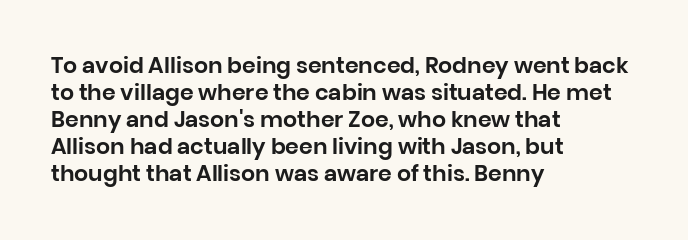
The horizontal fit of the characters is conventional and even. The typesetter chose a ragged-right arrangement here. Upright lettering throughout. The specimen omits any rule beneath the text block's lines.
